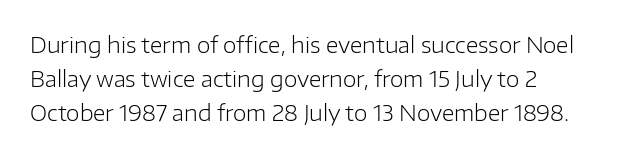
The image shows 22 px text type, upright; set left-aligned, normal line spacing (1.54x), normal letter spacing, not underlined.
